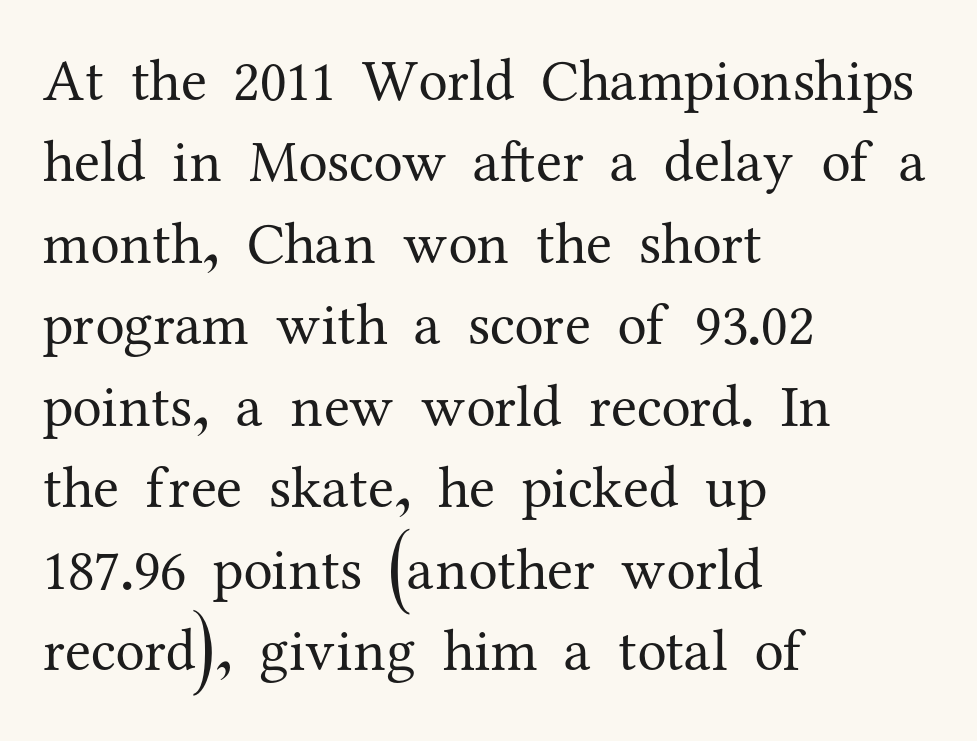
The image shows 59 px regular-weight serif type, upright; set left-aligned, normal line spacing (1.38x), normal letter spacing, not underlined; medium stroke contrast and a medium x-height.
